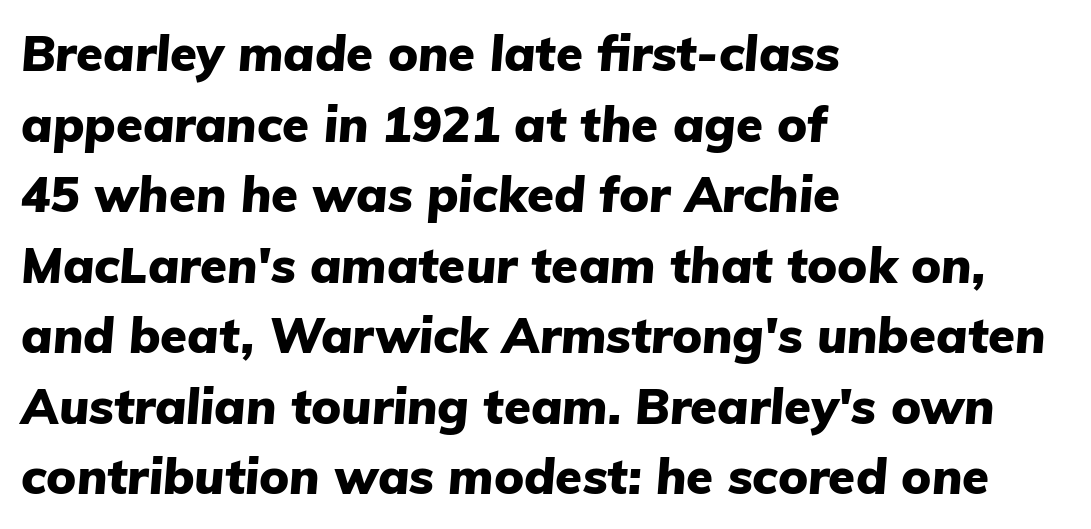
As a designer I'd log this as weight 700, bold. The compositor pushed each line to the left boundary. Quick note: italic. Looks like regular typesetting: each glyph gets only the width it needs.
